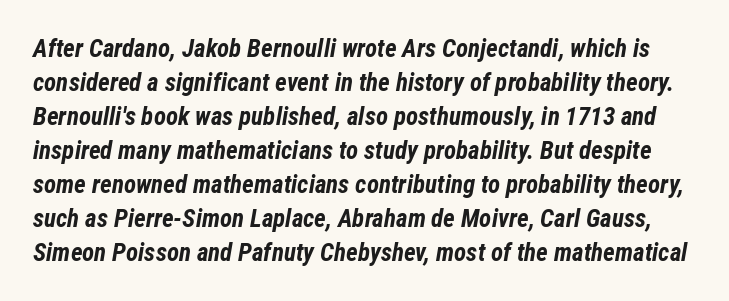
{"italic": "yes", "lean": "right", "slant_degrees": 12, "bold": "yes", "underline": "no", "line_spacing": "normal", "line_spacing_ratio": 1.36, "letter_spacing": "normal", "letter_spacing_em": 0.0, "glyph_px": 25}
